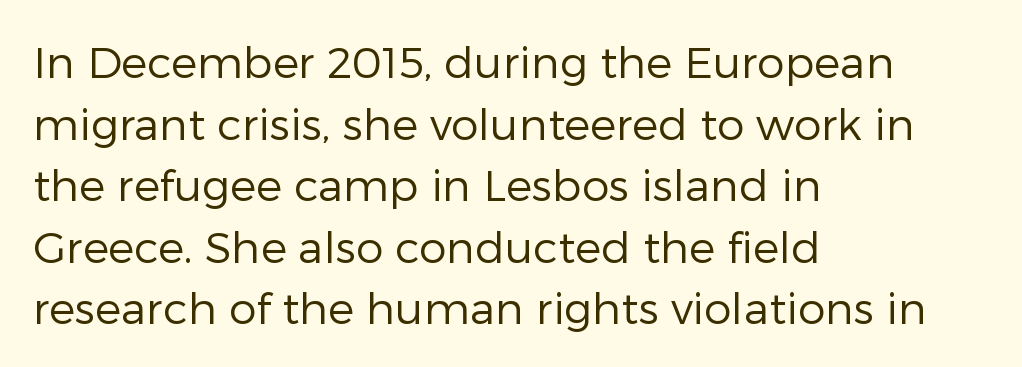
Q: Is the text bold? A: No.
Q: Is the text italic (slanted)? A: No, it is upright.
Q: Is the typeface a serif or a sans-serif typeface? A: Sans-serif.
Q: Is the text underlined? A: No.
Q: How is the paragraph aligned? A: Left-aligned.
Q: Is the spacing between letters normal or unusually wide? A: Normal.
Q: Is the spacing between lines tight, normal or loose? A: Normal.
Q: Width (condensed, normal, or wide)? A: Normal.
Q: Stroke contrast? A: Low.
Q: x-height? A: Medium.
Q: Monospaced? A: No.
